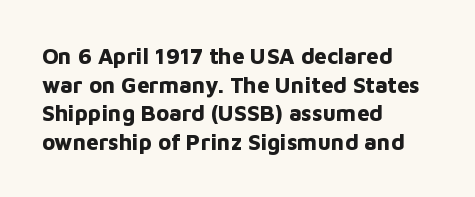
Teacher's note: observe the even left margin — that is flush-left alignment. You can tell it's not italic because the verticals are truly vertical. Words float on clear page, feet unadorned. The letterforms sit shoulder to shoulder at normal distance.
